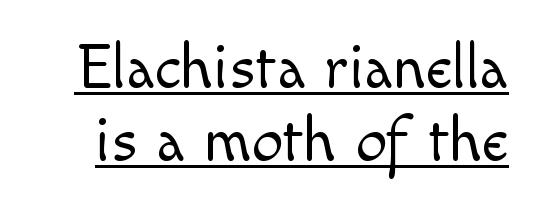
The image shows 63 px light sans-serif type, upright; set line spacing 1.16x, normal letter spacing, underlined; a small x-height.
